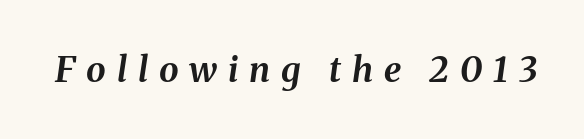
The area under the type is left untouched. Display-style spreading of the glyphs; the letterfit is very open. A typesetter would call this proportional, since set widths differ per character. Does the lettering tilt? It does — this is italic. A full-strength bold gives these letters their thick strokes.
